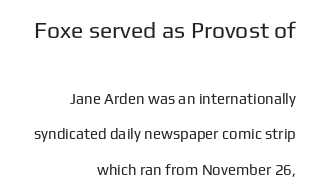
The image shows 23 px text type, upright; set right-aligned, loose line spacing (2.37x), normal letter spacing, not underlined; the first (top) block is 1.53x larger.
